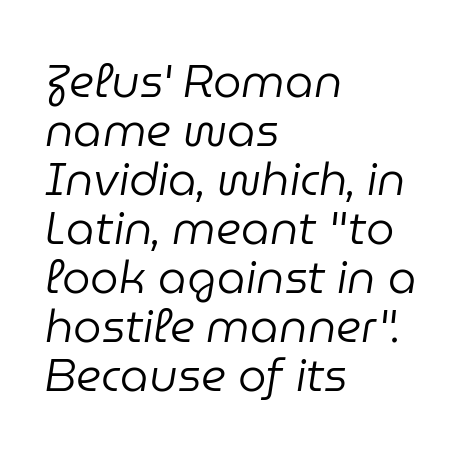
Observe the ordinary spacing: letters are neighbours, not strangers. The weight tops out at a normal text grade. These lines are rendered in a variable-pitch font. Tightly led — the rows are bunched. Which margin do the lines hug? The left one — the right edge is uneven. Designer's note — italics engaged.
